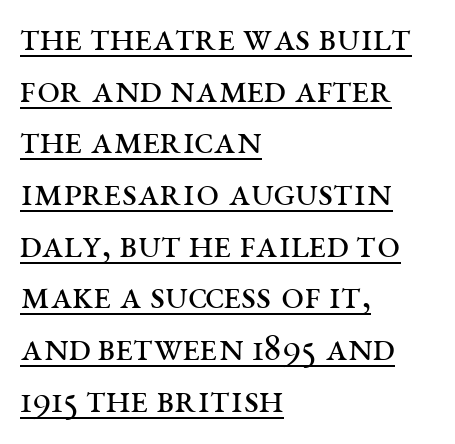
Q: Is the text bold? A: No.
Q: Is the text italic (slanted)? A: No, it is upright.
Q: Is the typeface a serif or a sans-serif typeface? A: Serif.
Q: Is the text underlined? A: Yes.
Q: How is the paragraph aligned? A: Left-aligned.
Q: Is the spacing between letters normal or unusually wide? A: Normal.
Q: Is the spacing between lines tight, normal or loose? A: Normal.
Q: Width (condensed, normal, or wide)? A: Wide.
Q: Stroke contrast? A: Medium.
Q: x-height? A: Large.
Q: Monospaced? A: No.
